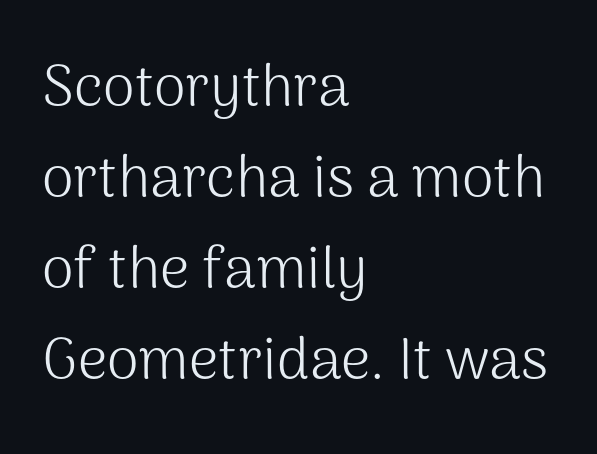
The characters are drawn with everyday or finer stroke widths. Which margin do the lines hug? The left one — the right edge is uneven. Here the designer chose a conventional face with non-uniform glyph widths. Is the letter spacing exaggerated? No — it looks like the ordinary default. This block has exactly the height ordinary leading produces. Bare-footed words on every line.
